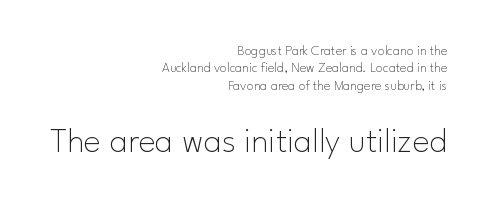
The specimen reads as upright at a glance. Caption: standard tracking, unaltered. Is this a sans? Yes — the strokes have no serifs. If you squint, the bottom block still reads clearly — it's the larger of the two. One-word summary of the alignment: right.
